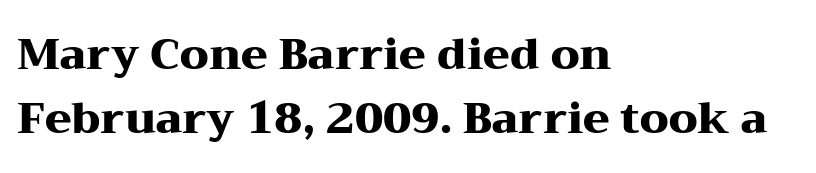
{"serif": "yes", "italic": "no", "bold": "yes", "weight": "heavy", "width": "wide", "stroke_contrast": "medium", "x_height": "medium", "monospaced": "no", "underline": "no", "align": "left", "line_spacing": "normal", "line_spacing_ratio": 1.48, "letter_spacing": "normal", "letter_spacing_em": 0.0, "glyph_px": 43}
